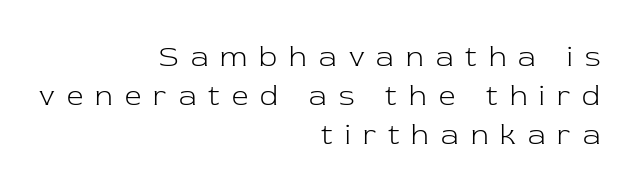
{"serif": "yes", "italic": "no", "bold": "no", "weight": "light", "width": "normal", "stroke_contrast": "low", "x_height": "medium", "monospaced": "no", "underline": "no", "align": "right", "line_spacing": "normal", "line_spacing_ratio": 1.34, "letter_spacing": "wide", "letter_spacing_em": 0.42, "glyph_px": 29}
